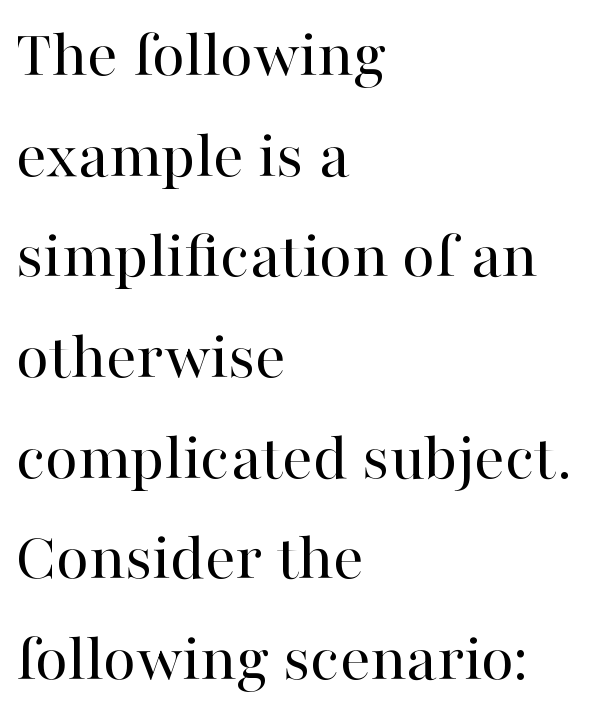
The image shows 68 px regular-weight serif type, upright; set left-aligned, normal line spacing (1.48x), normal letter spacing, not underlined; high stroke contrast and a medium x-height.
